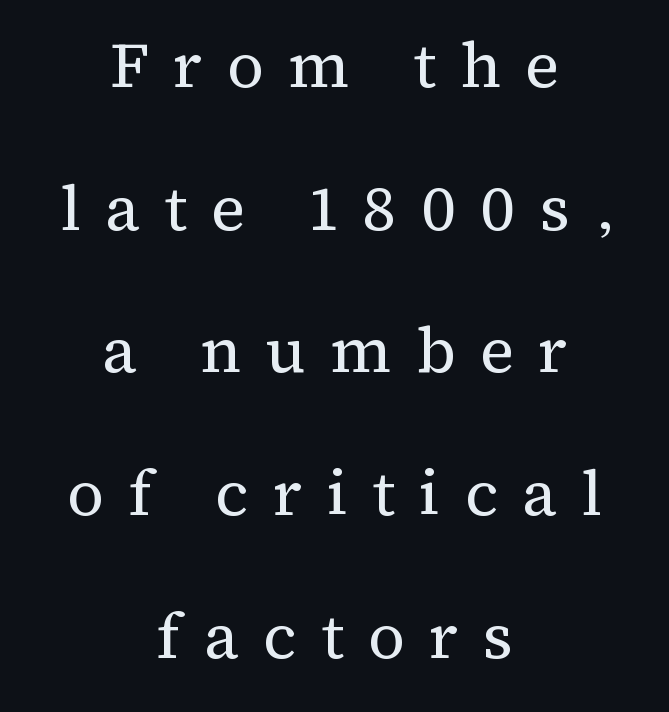
The image shows 64 px regular-weight serif type, upright; set centered, loose line spacing (2.23x), unusually wide letter spacing (+0.38 em), not underlined; medium stroke contrast and a medium x-height.
